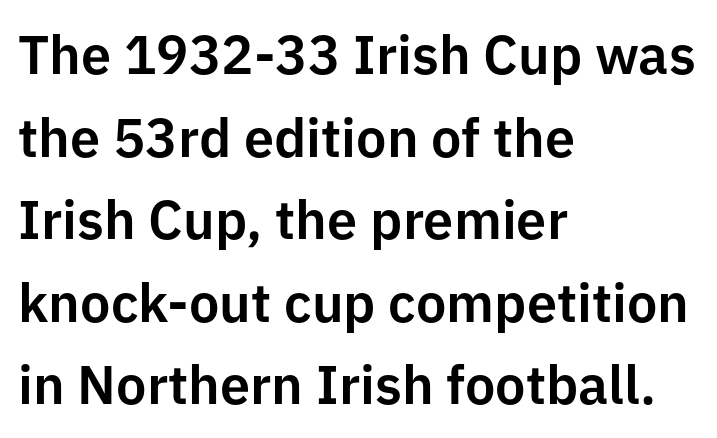
Does the lettering tilt? It doesn't — this is upright. These lines stack with their left ends in a neat column. A typesetter would call this zero additional tracking. Do the characters align in a grid? No, the font is proportional.
